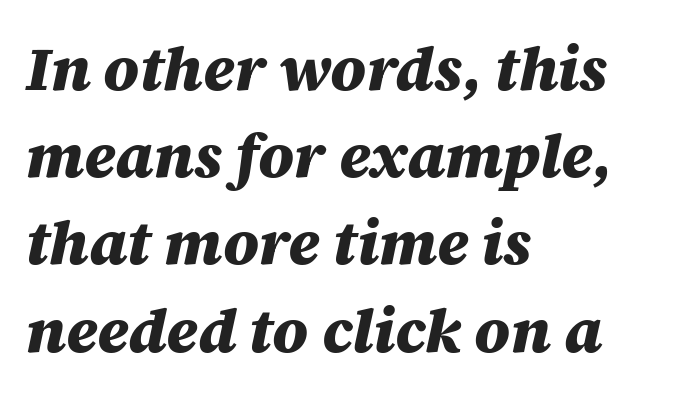
Q: Is the text bold? A: Yes.
Q: Is the text italic (slanted)? A: Yes, it leans right by about 12 degrees.
Q: Is the text underlined? A: No.
Q: How is the paragraph aligned? A: Left-aligned.
Q: Is the spacing between letters normal or unusually wide? A: Normal.
Q: Is the spacing between lines tight, normal or loose? A: Normal.
Q: Width (condensed, normal, or wide)? A: Normal.
Q: Stroke contrast? A: Medium.
Q: x-height? A: Large.
Q: Monospaced? A: No.
